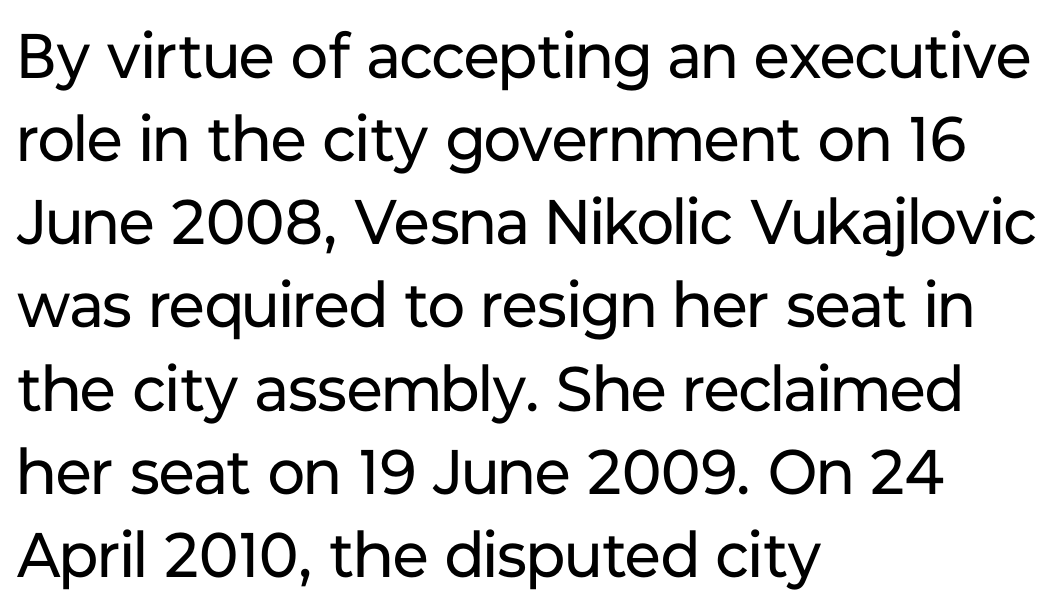
Teacher's note: observe the even left margin — that is flush-left alignment. A roman cut, with each character standing at attention. Just letters on the line, the space beneath them empty. Letter spacing: default.
